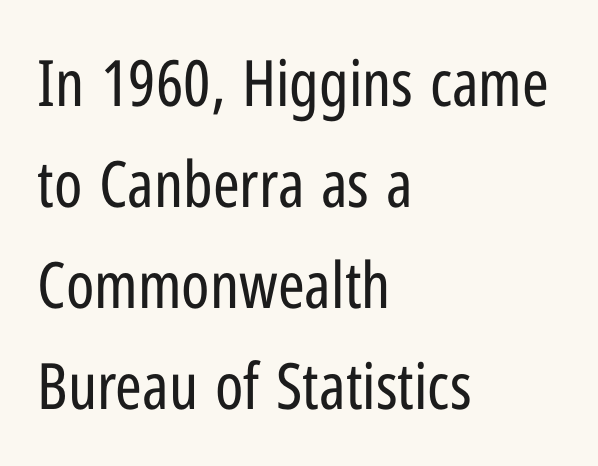
Short note: letters normally spaced. Unbolded letterforms with no extra heft. The space beneath each line is pristine and unruled. Is there any slant? The stems are plumb. Notice how the passage keeps a crisp vertical edge on the left only. The face used here is proportionally spaced, like ordinary book or web type.
